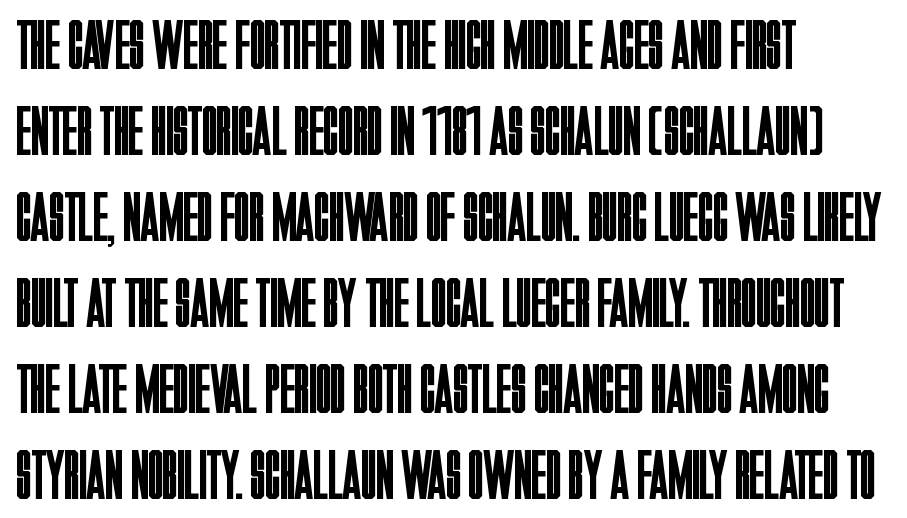
Heaviness? Minimal to ordinary, like unemphasized prose. Think of a printed novel: that variable character pitch is what you see here. Line beginnings align vertically; line endings do not. This is the regular roman posture of the typeface. Underlining? Definitely not there. Letterform terminals end flat and unadorned throughout the passage.
